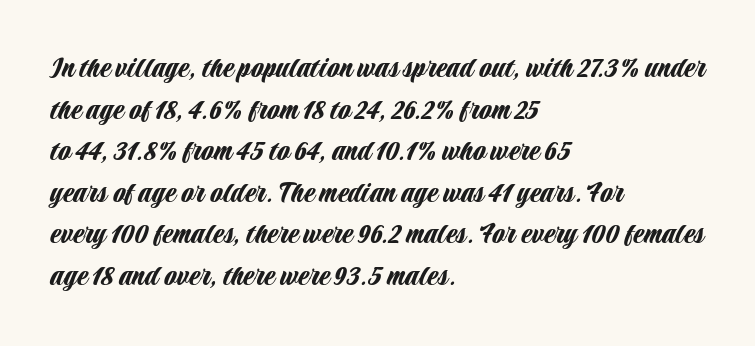
The image shows 32 px condensed sans-serif type; set left-aligned, normal line spacing (1.3x), normal letter spacing, not underlined; low stroke contrast and a large x-height.
